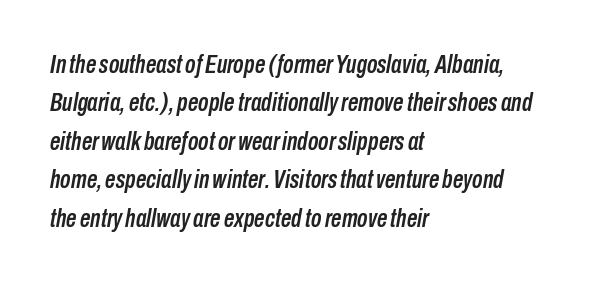
The image shows 26 px text type, italic (leaning right); set left-aligned, normal line spacing (1.48x), normal letter spacing, not underlined.
